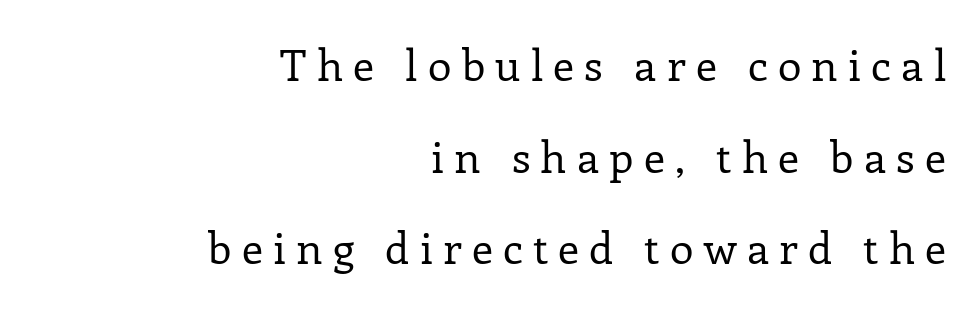
The face used here is proportionally spaced, like ordinary book or web type. Examine the stroke ends and you'll spot serifs. Stroke thickness stays within the range of a standard reading face or lighter. Letters rest on an invisible, unmarked baseline.
